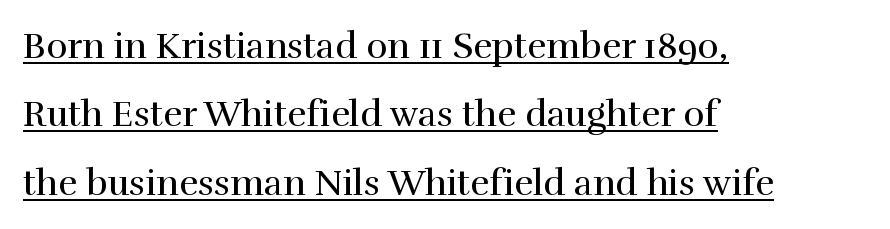
The gaps between neighbouring characters are ordinary and unremarkable. Vertical strokes here are truly vertical. Observe the serifs anchoring each vertical stroke in this sample. The leading is generous, giving the passage an open texture. Letters have the restrained weight of plain body copy at most.
